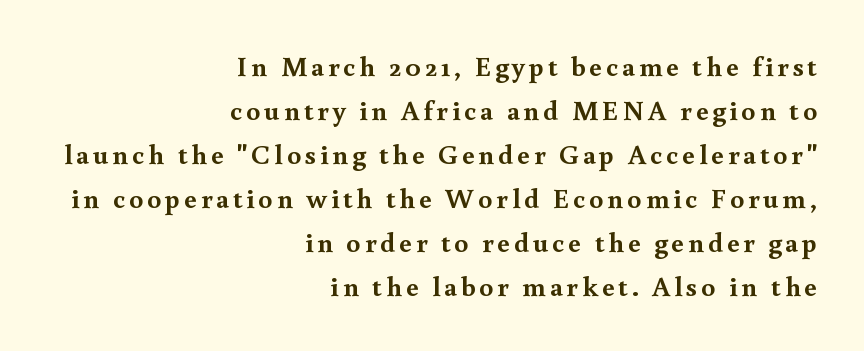
The image shows 28 px semibold serif type, upright; set right-aligned, normal line spacing (1.57x), not underlined; a small x-height.
